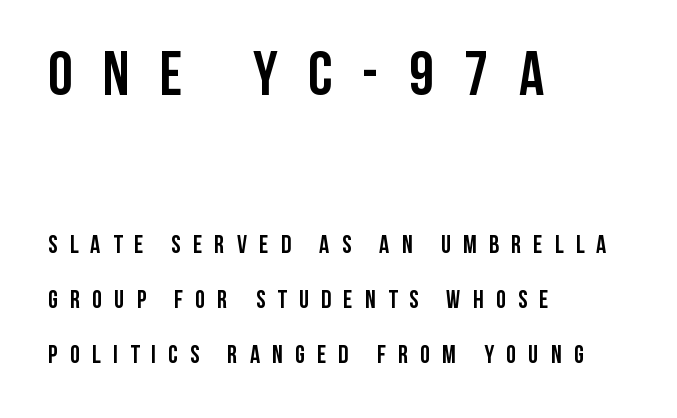
{"serif": "no", "italic": "no", "bold": "yes", "weight": "semibold", "width": "condensed", "stroke_contrast": "low", "x_height": "large", "monospaced": "no", "underline": "no", "align": "left", "line_spacing": "loose", "line_spacing_ratio": 2.2, "letter_spacing": "wide", "letter_spacing_em": 0.49, "larger_block": "first", "size_ratio": 2.48, "glyph_px": 62}
